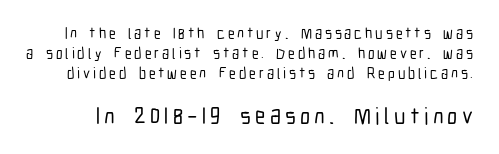
{"italic": "no", "underline": "no", "line_spacing": "normal", "line_spacing_ratio": 1.32, "larger_block": "second", "size_ratio": 1.53, "glyph_px": 23}
